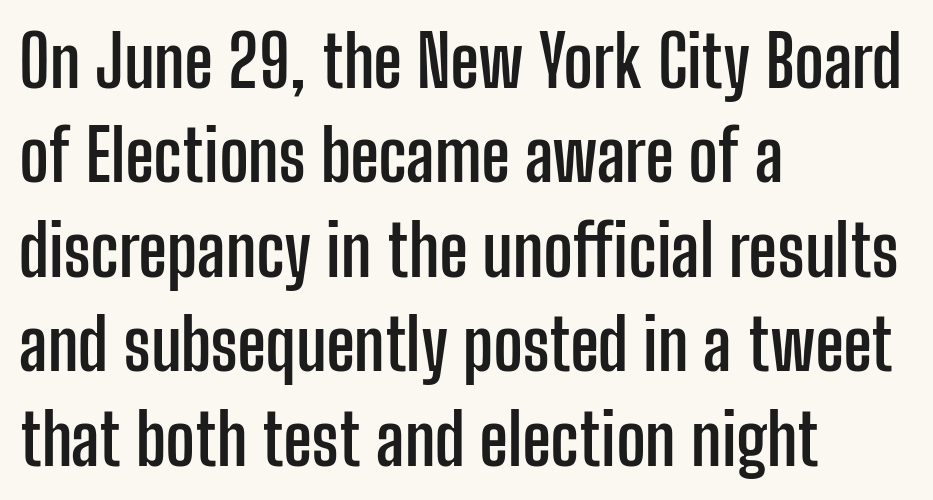
{"serif": "no", "italic": "no", "bold": "yes", "weight": "semibold", "width": "condensed", "stroke_contrast": "low", "x_height": "medium", "monospaced": "no", "underline": "no", "align": "left", "line_spacing": "normal", "line_spacing_ratio": 1.35, "letter_spacing": "normal", "letter_spacing_em": 0.0, "glyph_px": 70}
